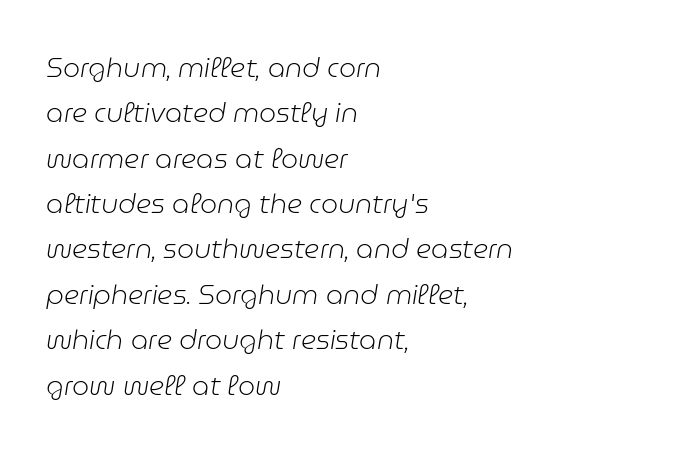
Is the letter spacing exaggerated? No — it looks like the ordinary default. No extra ink here — the face is not bold. These lines sit exactly where default settings would place them. The passage shown leans; its letterforms are oblique.
